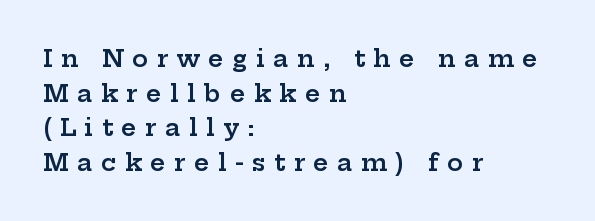
Nope, not italic — everything's standing straight. The typesetter chose a ragged-right arrangement here. Slightly chunky letters — semibold, I'd say, not full bold. Line spacing here is normal. Check under the words: just untouched page.
